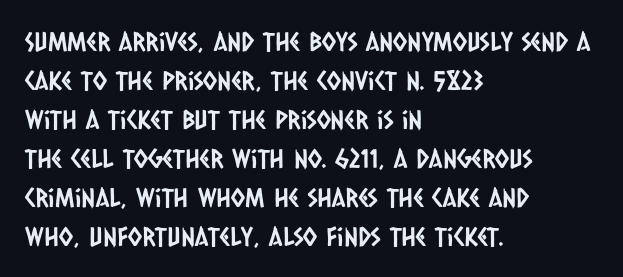
Q: Is the text underlined? A: No.
Q: How is the paragraph aligned? A: Left-aligned.
Q: Is the spacing between letters normal or unusually wide? A: Normal.
Q: Is the spacing between lines tight, normal or loose? A: Normal.
